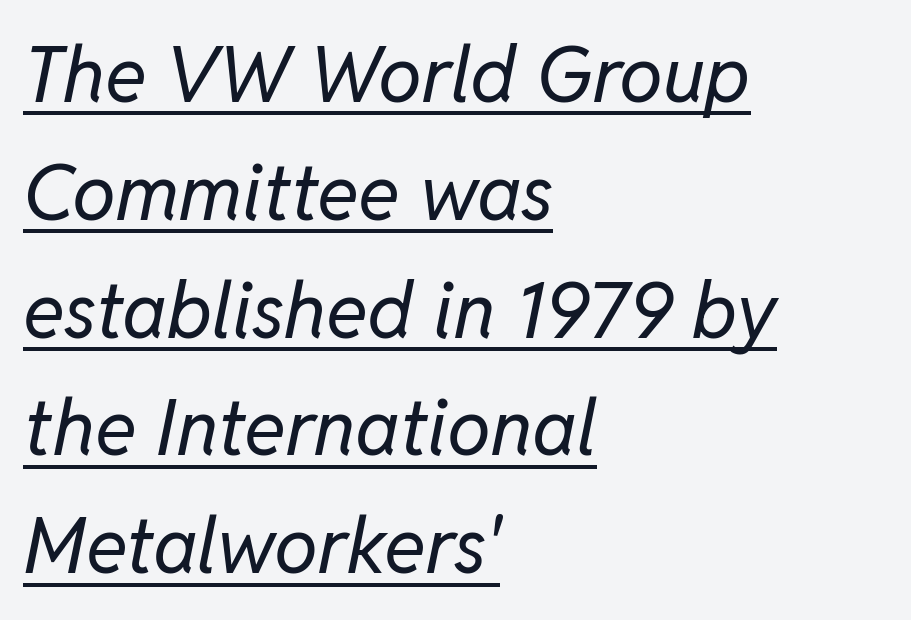
{"italic": "yes", "lean": "right", "slant_degrees": 11, "bold": "no", "weight": "regular", "width": "normal", "stroke_contrast": "low", "x_height": "medium", "monospaced": "no", "underline": "yes", "align": "left", "line_spacing": "normal", "line_spacing_ratio": 1.51, "letter_spacing": "normal", "letter_spacing_em": 0.0, "glyph_px": 78}
